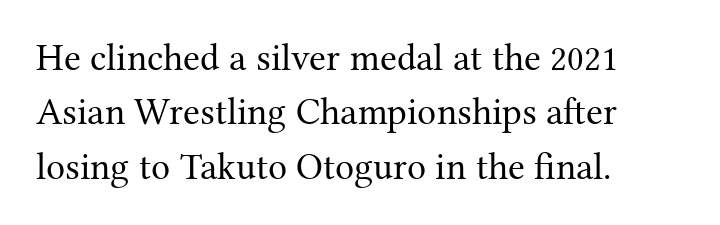
This is not heavy type; no bold has been used. In terms of posture, this sample is upright. The rendering uses natural spacing where letterforms have individual widths. A typesetter would call this zero additional tracking. The font family rendered here belongs to the serif group.
